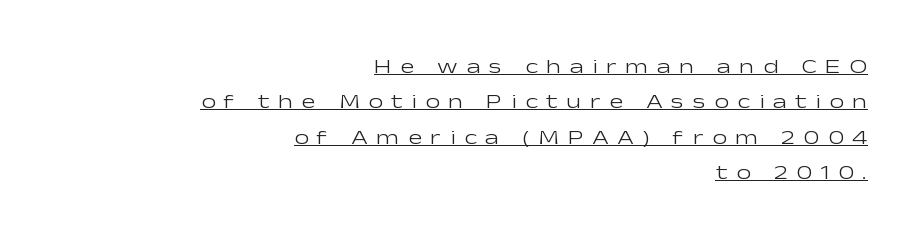
The image shows 21 px text type, upright; set right-aligned, normal line spacing (1.69x), unusually wide letter spacing (+0.41 em), underlined.
